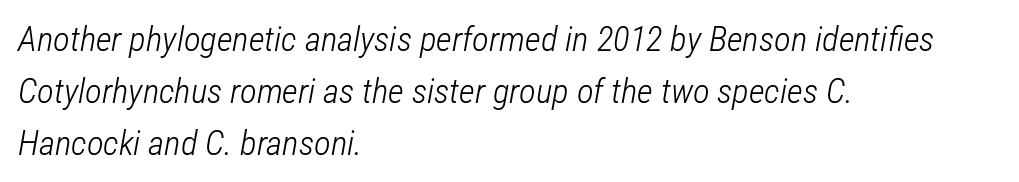
Q: Is the text bold? A: No.
Q: Is the text italic (slanted)? A: Yes, it leans right by about 12 degrees.
Q: Is the text underlined? A: No.
Q: How is the paragraph aligned? A: Left-aligned.
Q: Is the spacing between letters normal or unusually wide? A: Normal.
Q: Is the spacing between lines tight, normal or loose? A: Normal.
Q: Width (condensed, normal, or wide)? A: Condensed.
Q: Stroke contrast? A: Low.
Q: x-height? A: Medium.
Q: Monospaced? A: No.
